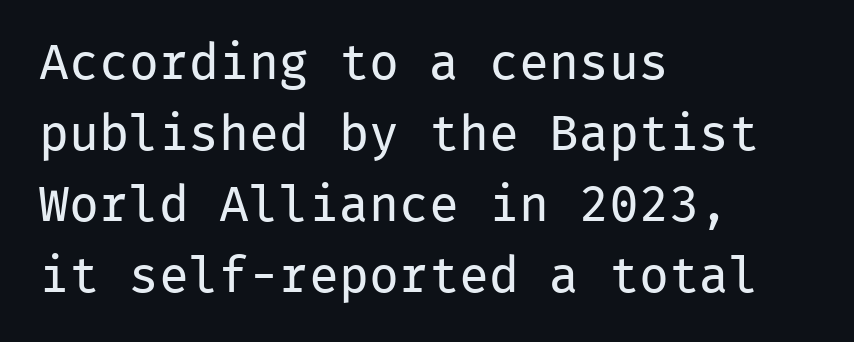
Compared with typical body copy, the letter spacing here is the same. Classification — sans serif. Fixed-width glyphs throughout — classic coding-font behaviour. Reading down the column, the eye jumps a familiar distance to each next line. The letters stand straight up with perfectly vertical stems.
